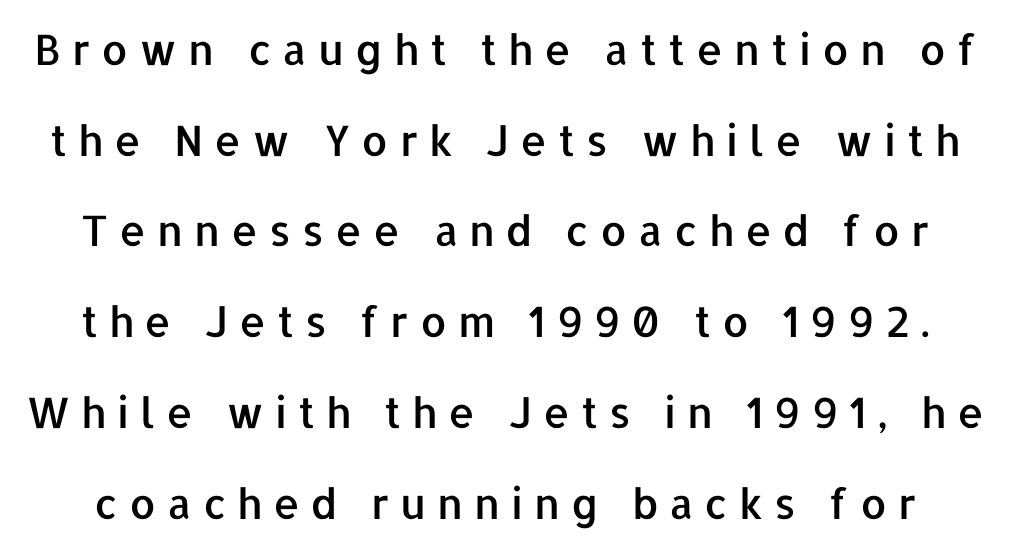
The image shows 42 px sans-serif type, upright; set loose line spacing (2.16x), unusually wide letter spacing (+0.26 em), not underlined; low stroke contrast and a medium x-height.
